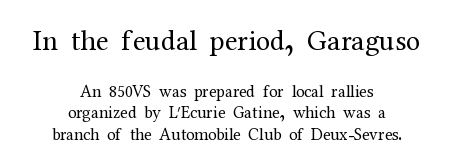
{"serif": "yes", "italic": "no", "bold": "no", "weight": "regular", "width": "normal", "stroke_contrast": "medium", "x_height": "medium", "monospaced": "no", "underline": "no", "align": "center", "line_spacing": "normal", "line_spacing_ratio": 1.26, "letter_spacing": "normal", "letter_spacing_em": 0.0, "larger_block": "first", "size_ratio": 1.71, "glyph_px": 29}
